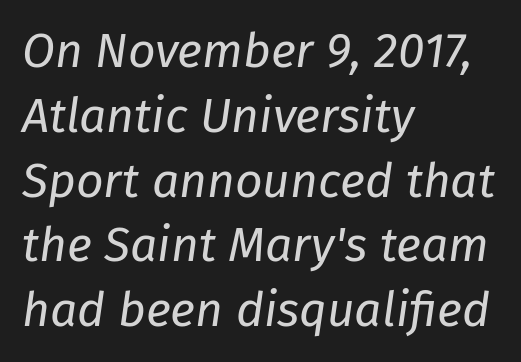
The image shows 48 px regular-weight type, italic (leaning right); set left-aligned, normal line spacing (1.35x), normal letter spacing, not underlined; low stroke contrast and a medium x-height.
